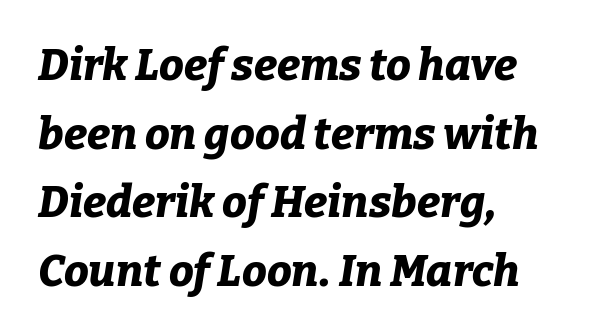
Q: Is the text bold? A: Yes.
Q: Is the text italic (slanted)? A: Yes, it leans right by about 9 degrees.
Q: Is the text underlined? A: No.
Q: How is the paragraph aligned? A: Left-aligned.
Q: Is the spacing between letters normal or unusually wide? A: Normal.
Q: Is the spacing between lines tight, normal or loose? A: Normal.
Q: Width (condensed, normal, or wide)? A: Normal.
Q: Stroke contrast? A: Low.
Q: x-height? A: Medium.
Q: Monospaced? A: No.
